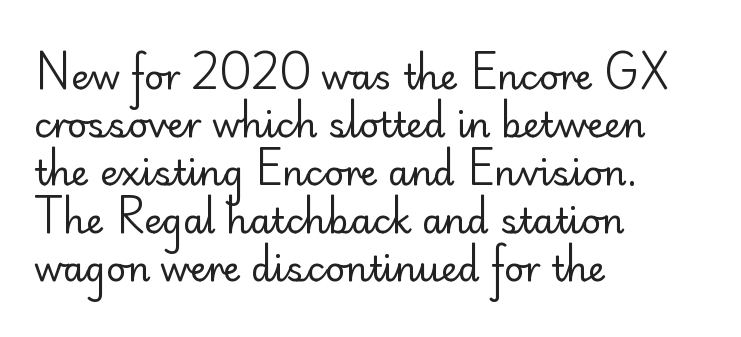
Nobody drew a line under any word here. The letters advance in unequal steps, a hallmark of proportional type. Vertical strokes here are truly vertical. The font sits on the lighter half of the weight spectrum, regular included. The lines are quadded left. The passage shown has conventional tracking throughout.
